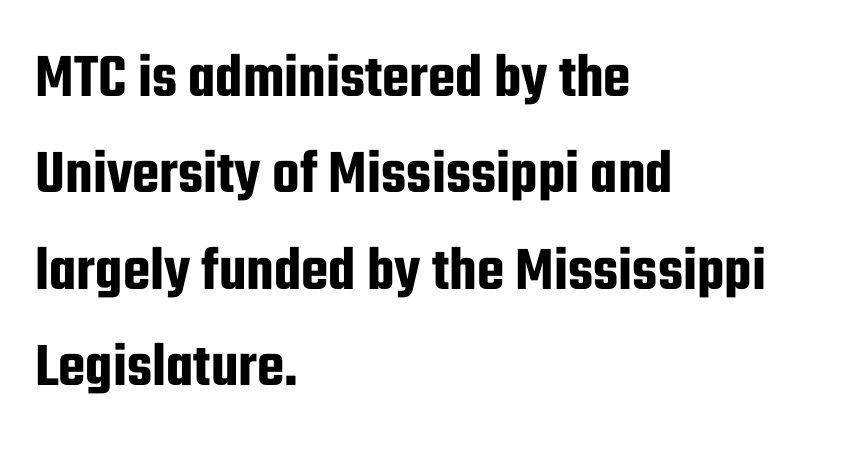
The image shows 63 px condensed sans-serif type, upright; set left-aligned, normal line spacing (1.53x), normal letter spacing, not underlined; low stroke contrast and a medium x-height.
